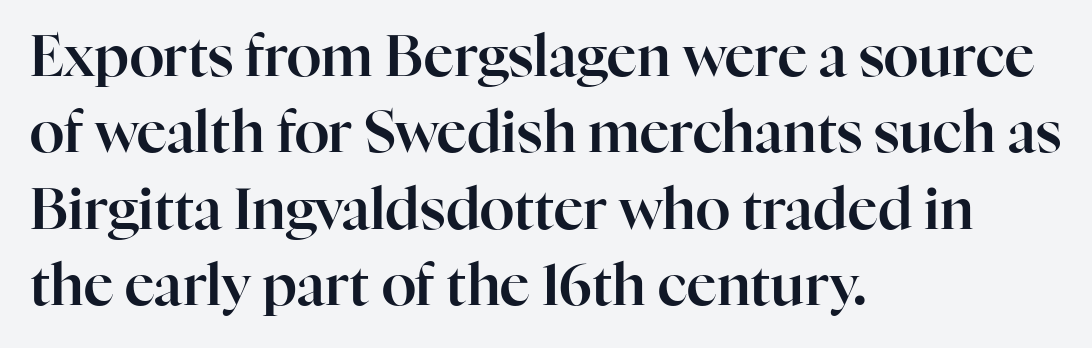
Q: Is the text italic (slanted)? A: No, it is upright.
Q: Is the typeface a serif or a sans-serif typeface? A: Serif.
Q: Is the text underlined? A: No.
Q: How is the paragraph aligned? A: Left-aligned.
Q: Is the spacing between letters normal or unusually wide? A: Normal.
Q: Is the spacing between lines tight, normal or loose? A: Normal.
Q: Width (condensed, normal, or wide)? A: Normal.
Q: Stroke contrast? A: High.
Q: x-height? A: Medium.
Q: Monospaced? A: No.
